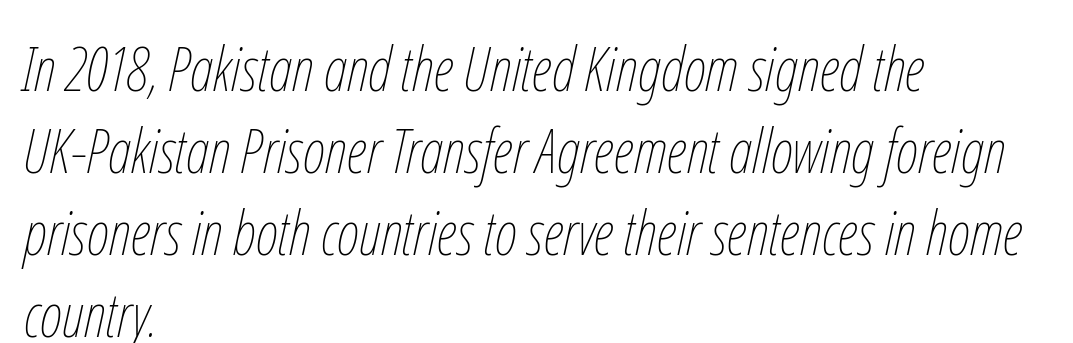
Decoration check: the copy has no underline. Glyph-to-glyph distance matches everyday printed text. Rows of type keep a routine distance in the vertical direction. The ragged edge is on the right, which tells us the setting is flush left. The glyphs look as if they've been sheared to an angle.
